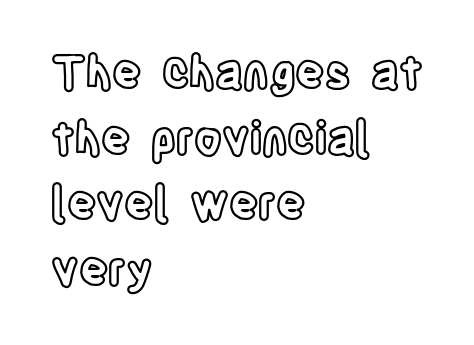
Descenders are the only things crossing below the line. The letters stand upright; this is a roman face. The horizontal fit of the characters is conventional and even. Honestly, the row spacing looks completely unremarkable. Where is the straight margin? On the left. Character widths vary here, with narrow letters taking less room than wide ones.
